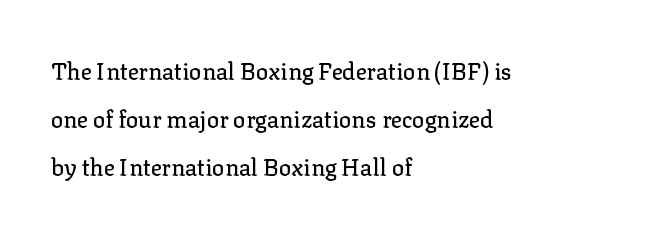
Q: Is the text italic (slanted)? A: No, it is upright.
Q: Is the text underlined? A: No.
Q: How is the paragraph aligned? A: Left-aligned.
Q: Is the spacing between letters normal or unusually wide? A: Normal.
Q: Is the spacing between lines tight, normal or loose? A: Loose.
